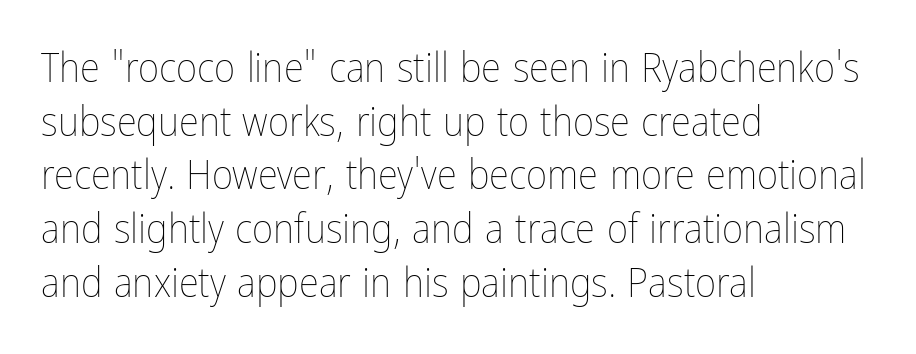
Varying glyph widths throughout — classic text-font behaviour. The letterforms sit at book weight or below. Is the letter spacing exaggerated? No — it looks like the ordinary default. It's the straight-up-and-down kind of type.
